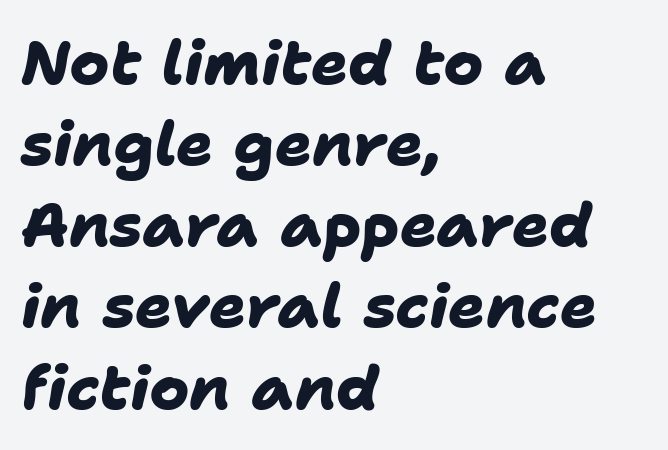
Varying glyph widths throughout — classic text-font behaviour. The rag falls on the right side of this text block. Summary of weight: heavy, a full bold. The baseline area is clear. The letterforms sit shoulder to shoulder at normal distance.
